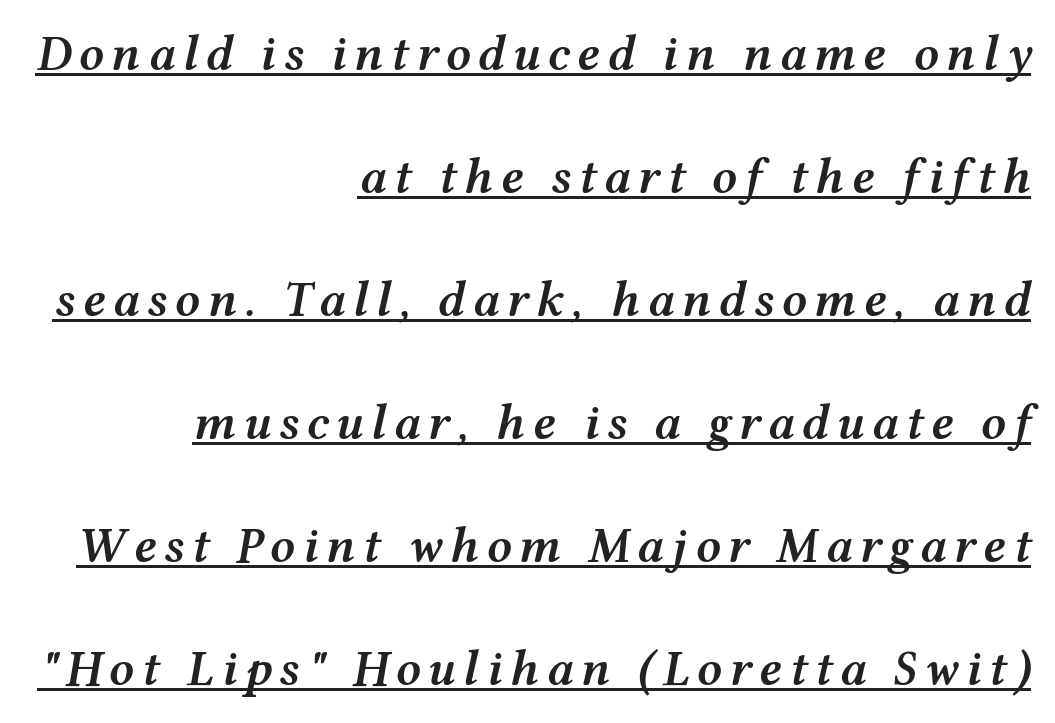
Q: Is the text bold? A: Semi-bold.
Q: Is the text italic (slanted)? A: Yes, it leans right by about 12 degrees.
Q: Is the text underlined? A: Yes.
Q: How is the paragraph aligned? A: Right-aligned.
Q: Is the spacing between lines tight, normal or loose? A: Loose.
Q: Width (condensed, normal, or wide)? A: Wide.
Q: Stroke contrast? A: Medium.
Q: x-height? A: Medium.
Q: Monospaced? A: No.
